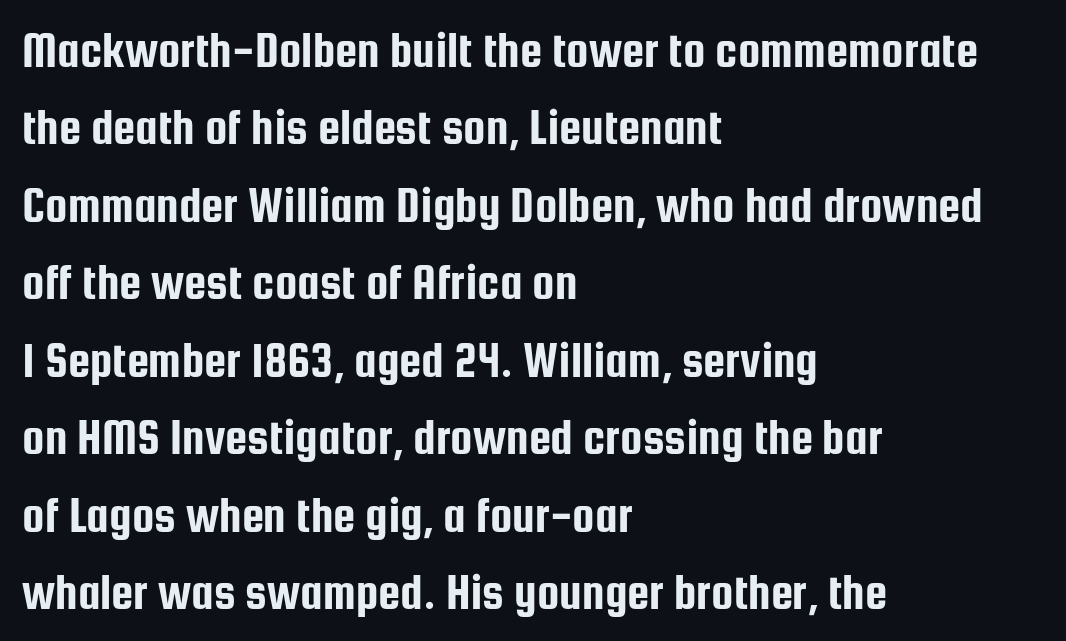
Q: Is the text italic (slanted)? A: No, it is upright.
Q: Is the typeface a serif or a sans-serif typeface? A: Sans-serif.
Q: Is the text underlined? A: No.
Q: How is the paragraph aligned? A: Left-aligned.
Q: Is the spacing between letters normal or unusually wide? A: Normal.
Q: Is the spacing between lines tight, normal or loose? A: Normal.
Q: Width (condensed, normal, or wide)? A: Condensed.
Q: Stroke contrast? A: Low.
Q: x-height? A: Medium.
Q: Monospaced? A: No.
